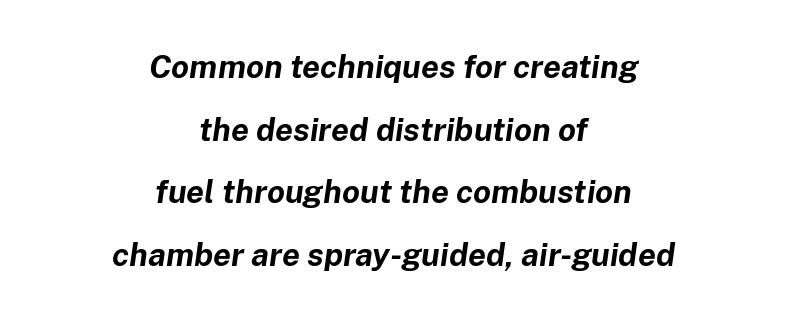
The image shows 32 px bold type, italic (leaning right); set centered, loose line spacing (1.96x), normal letter spacing, not underlined; low stroke contrast and a medium x-height.
